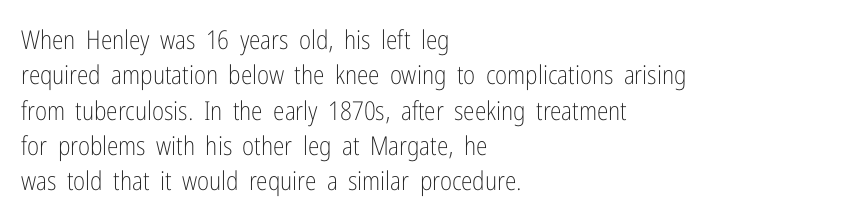
The image shows 26 px text type, upright; set left-aligned, normal line spacing (1.36x), normal letter spacing, not underlined.
